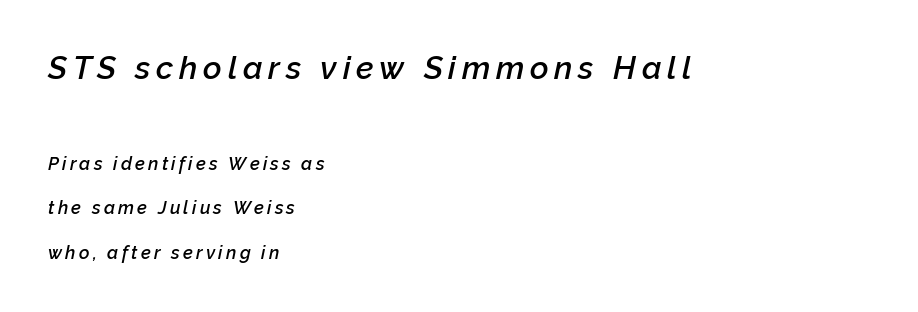
You can tell it's italic because the verticals aren't actually vertical. Every row of glyphs begins at an identical x-position on the left. The block sitting higher on the canvas is the one with enlarged characters. Lines of text with bare space underneath. Does the weight exceed regular? Yes, but only to semibold. If you measured baseline to baseline, you'd find a long distance.
